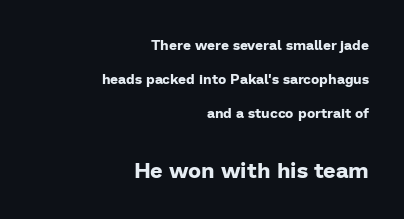
Q: Is the text bold? A: Yes.
Q: Is the text italic (slanted)? A: No, it is upright.
Q: Is the text underlined? A: No.
Q: How is the paragraph aligned? A: Right-aligned.
Q: Is the spacing between letters normal or unusually wide? A: Normal.
Q: Is the spacing between lines tight, normal or loose? A: Loose.
Q: Which block of text is set in a larger size, the first (top) or the second (bottom)? A: The second (bottom) one.
